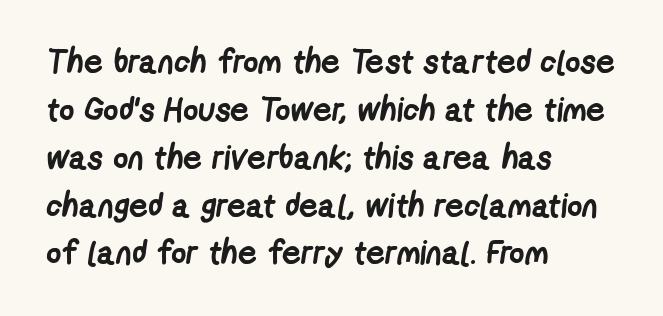
The image shows 33 px semibold, condensed sans-serif type; set left-aligned, normal line spacing (1.45x), normal letter spacing, not underlined; low stroke contrast and a medium x-height.
